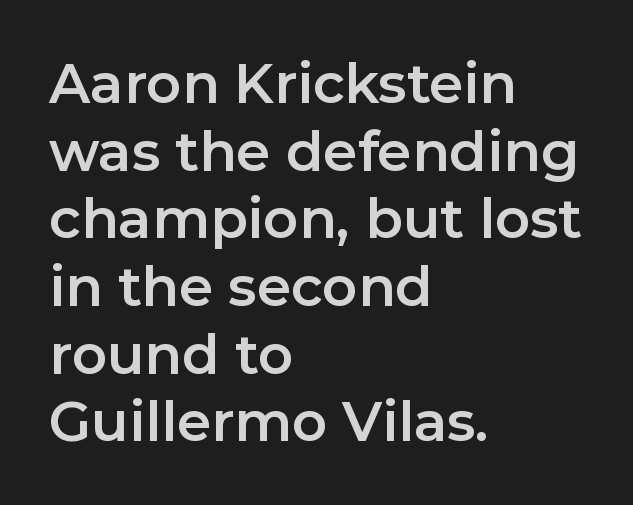
The image shows 55 px sans-serif type, upright; set left-aligned, line spacing 1.23x, normal letter spacing, not underlined; low stroke contrast and a medium x-height.
